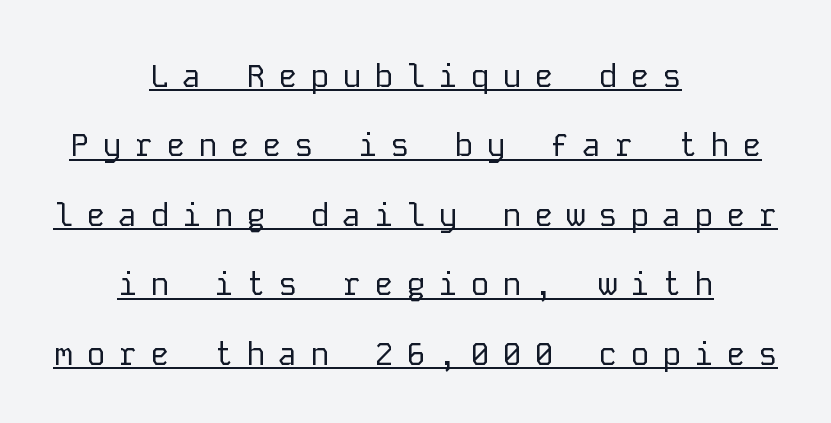
Q: Is the text bold? A: No.
Q: Is the text italic (slanted)? A: No, it is upright.
Q: Is the typeface a serif or a sans-serif typeface? A: Sans-serif.
Q: Is the text underlined? A: Yes.
Q: How is the paragraph aligned? A: Centered.
Q: Is the spacing between letters normal or unusually wide? A: Unusually wide.
Q: Is the spacing between lines tight, normal or loose? A: Loose.
Q: Width (condensed, normal, or wide)? A: Normal.
Q: Stroke contrast? A: Low.
Q: x-height? A: Medium.
Q: Monospaced? A: Yes.
